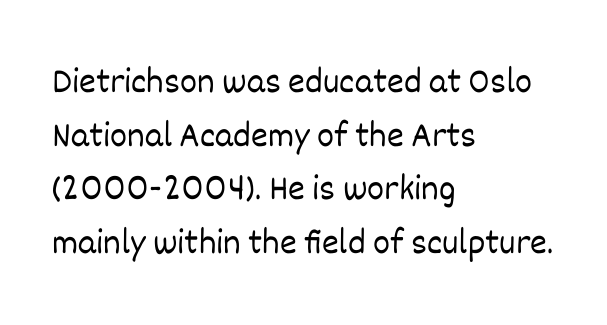
{"italic": "no", "bold": "no", "weight": "light", "width": "normal", "stroke_contrast": "low", "x_height": "large", "monospaced": "no", "underline": "no", "align": "left", "line_spacing": "normal", "line_spacing_ratio": 1.49, "letter_spacing": "normal", "letter_spacing_em": 0.0, "glyph_px": 36}
